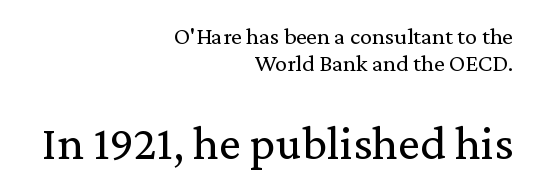
The image shows 49 px regular-weight serif type, upright; set right-aligned, tight line spacing (1.12x), normal letter spacing, not underlined; the second (bottom) block is 2.04x larger; medium stroke contrast and a medium x-height.
